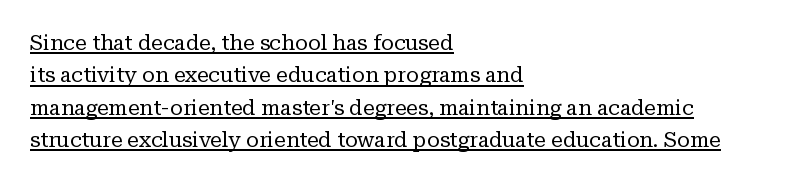
{"italic": "no", "bold": "no", "underline": "yes", "align": "left", "line_spacing": "normal", "line_spacing_ratio": 1.54, "letter_spacing": "normal", "letter_spacing_em": 0.0, "glyph_px": 21}
